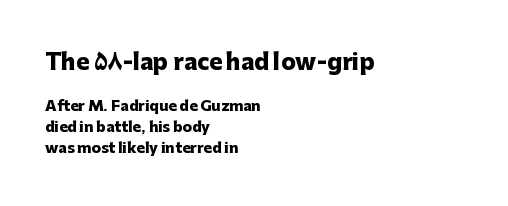
Q: Is the text bold? A: Yes.
Q: Is the text italic (slanted)? A: No, it is upright.
Q: Is the text underlined? A: No.
Q: How is the paragraph aligned? A: Left-aligned.
Q: Is the spacing between letters normal or unusually wide? A: Normal.
Q: Is the spacing between lines tight, normal or loose? A: Normal.
Q: Which block of text is set in a larger size, the first (top) or the second (bottom)? A: The first (top) one.
